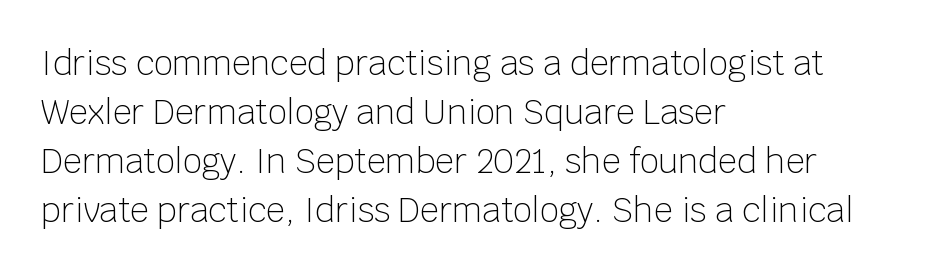
In CSS terms this would be text-align: left. Does extra space separate the letters? No, they use regular spacing. Unmarked baselines from the first word to the last. Letters have the restrained weight of plain body copy at most. Horizontal bands of white between lines are of average thickness. Do the characters align in a grid? No, the font is proportional.
